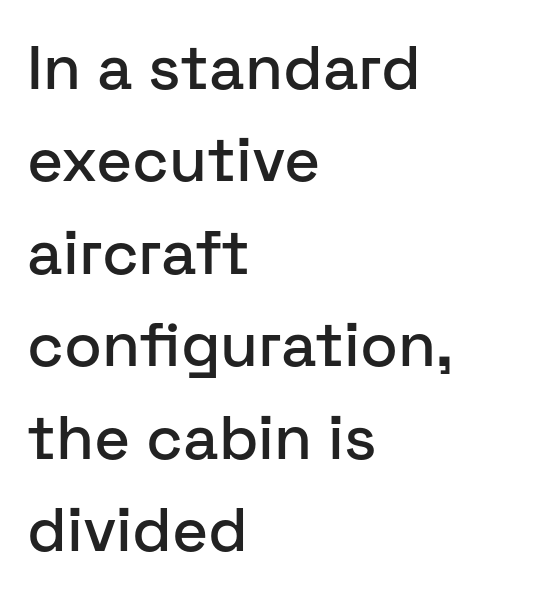
The image shows 62 px sans-serif type, upright; set left-aligned, normal line spacing (1.49x), normal letter spacing, not underlined; low stroke contrast and a medium x-height.
